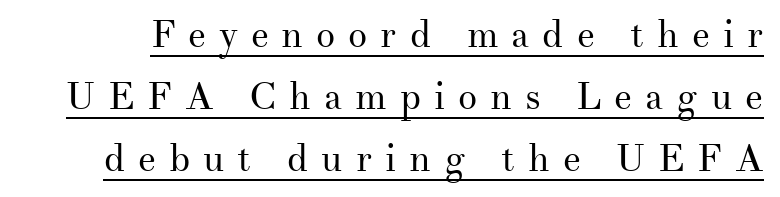
{"serif": "yes", "italic": "no", "bold": "no", "weight": "regular", "width": "normal", "stroke_contrast": "medium", "x_height": "small", "monospaced": "no", "underline": "yes", "line_spacing": "normal", "line_spacing_ratio": 1.63, "letter_spacing": "wide", "letter_spacing_em": 0.34, "glyph_px": 38}
